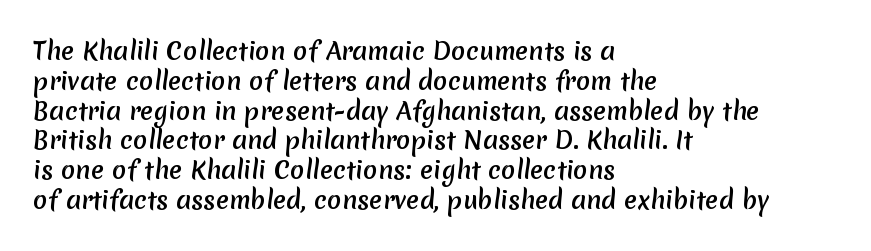
{"underline": "no", "align": "left", "line_spacing_ratio": 1.24, "letter_spacing": "normal", "letter_spacing_em": 0.0, "glyph_px": 24}
